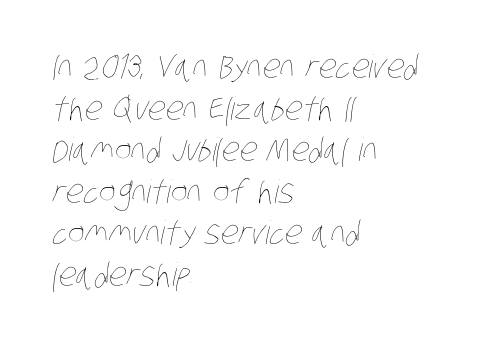
Q: Is the text bold? A: No.
Q: Is the text underlined? A: No.
Q: How is the paragraph aligned? A: Left-aligned.
Q: Is the spacing between letters normal or unusually wide? A: Normal.
Q: Is the spacing between lines tight, normal or loose? A: Normal.
Q: Width (condensed, normal, or wide)? A: Condensed.
Q: Stroke contrast? A: Low.
Q: x-height? A: Large.
Q: Monospaced? A: No.
